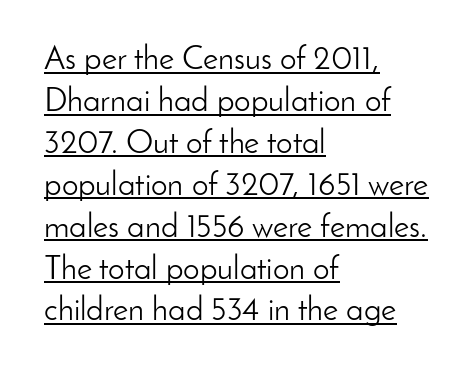
{"serif": "no", "italic": "no", "bold": "no", "weight": "light", "width": "normal", "stroke_contrast": "low", "x_height": "small", "monospaced": "no", "underline": "yes", "align": "left", "line_spacing": "normal", "line_spacing_ratio": 1.27, "letter_spacing": "normal", "letter_spacing_em": 0.0, "glyph_px": 33}
